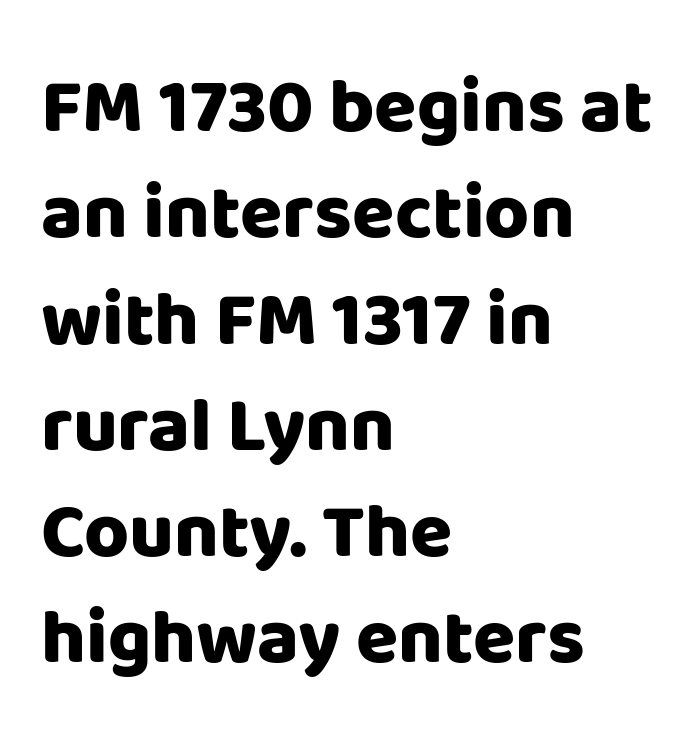
A student would call this left alignment; a typographer would say flush left, rag right. Standard letterfit; no display-style spreading of the glyphs. Character widths vary here, with narrow letters taking less room than wide ones. Letterform terminals end flat and unadorned throughout the passage. How would I describe the line gaps? Plain and ordinary.
